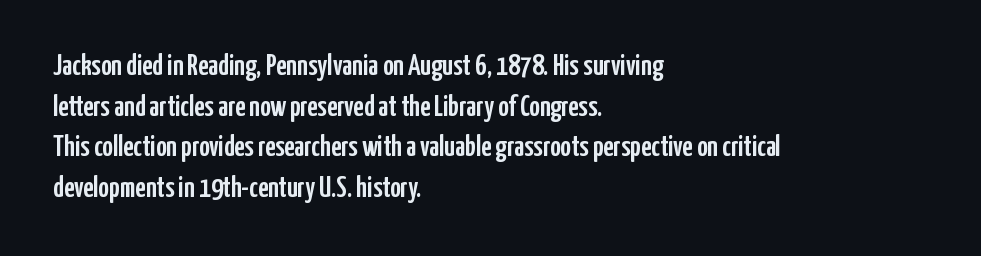
{"serif": "no", "italic": "no", "width": "condensed", "stroke_contrast": "low", "x_height": "medium", "monospaced": "no", "underline": "no", "align": "left", "line_spacing": "normal", "line_spacing_ratio": 1.4, "letter_spacing": "normal", "letter_spacing_em": 0.0, "glyph_px": 29}
